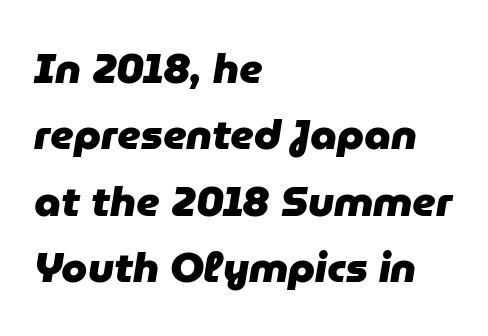
Q: Is the text bold? A: Yes.
Q: Is the text italic (slanted)? A: Yes, it leans right by about 9 degrees.
Q: Is the text underlined? A: No.
Q: How is the paragraph aligned? A: Left-aligned.
Q: Is the spacing between letters normal or unusually wide? A: Normal.
Q: Is the spacing between lines tight, normal or loose? A: Normal.
Q: Width (condensed, normal, or wide)? A: Normal.
Q: Stroke contrast? A: Low.
Q: x-height? A: Medium.
Q: Monospaced? A: No.
